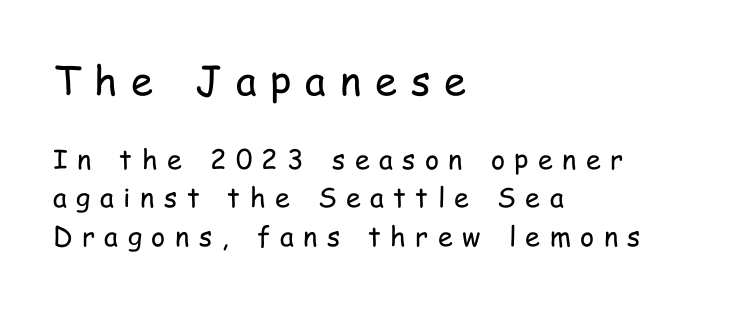
Italic? Not at all — the glyphs are vertical. The earlier block is typeset at a bigger size than the later block. The rendering uses a moderate line-height, typical for paragraphs. Teacher's note: observe the even left margin — that is flush-left alignment. You can tell from the bare stems that sans-serif type was used. The strokes are not fattened; the text isn't bold.
